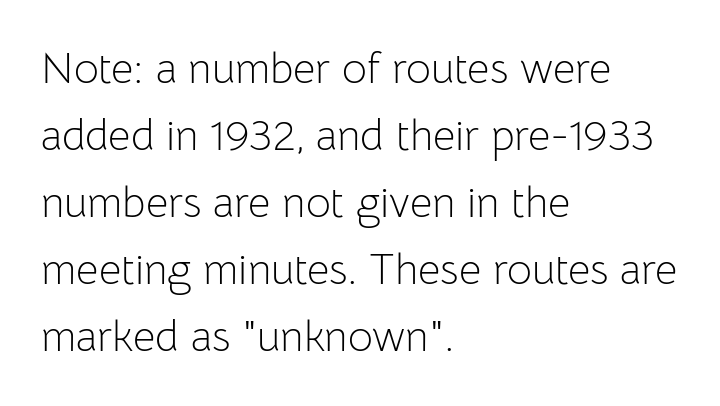
Quick note: not italic, upright. The passage shown is not underscored anywhere. The rag falls on the right side of this text block. Each letter keeps its own natural width here, so spacing adapts to shape. Tracking here is standard; glyphs follow each other at the usual distance.
